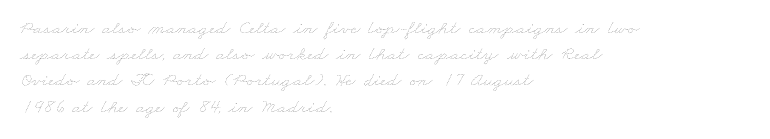
{"bold": "no", "underline": "no", "align": "left", "line_spacing": "normal", "line_spacing_ratio": 1.31, "letter_spacing": "normal", "letter_spacing_em": 0.0, "glyph_px": 20}
